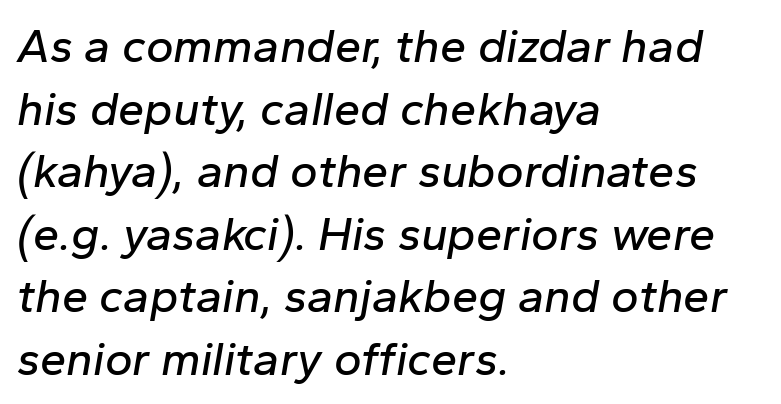
The image shows 47 px text type, italic (leaning right); set left-aligned, normal line spacing (1.33x), normal letter spacing, not underlined; low stroke contrast and a medium x-height.
